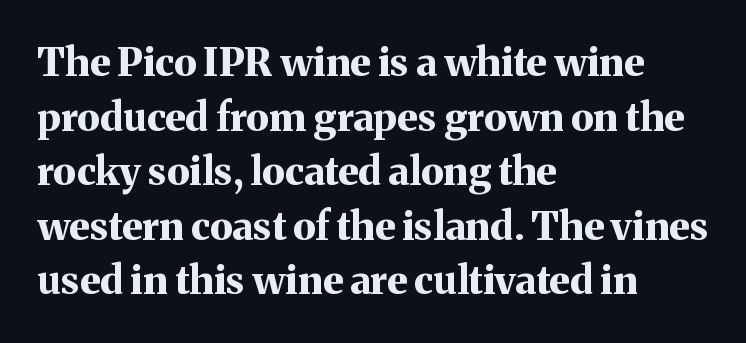
{"serif": "yes", "italic": "no", "bold": "yes", "weight": "bold", "width": "normal", "stroke_contrast": "medium", "x_height": "medium", "monospaced": "no", "underline": "no", "align": "left", "line_spacing": "normal", "line_spacing_ratio": 1.4, "letter_spacing": "normal", "letter_spacing_em": 0.0, "glyph_px": 39}
